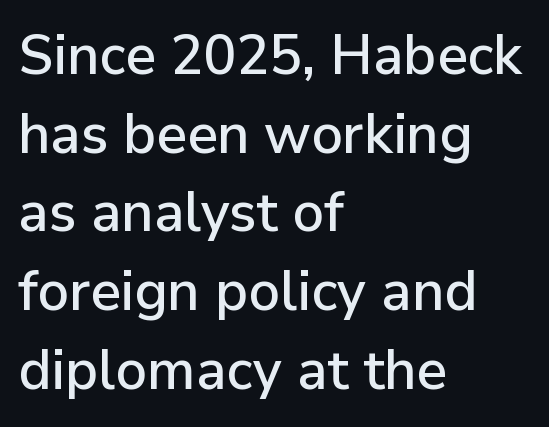
Proportional: the letters do not fall into vertical columns. The face used here is a sans, in the tradition of grotesques and geometrics. Rule under the text: the space is simply empty. Horizontal bands of white between lines are of average thickness. Characters remain perfectly vertical along every line.
